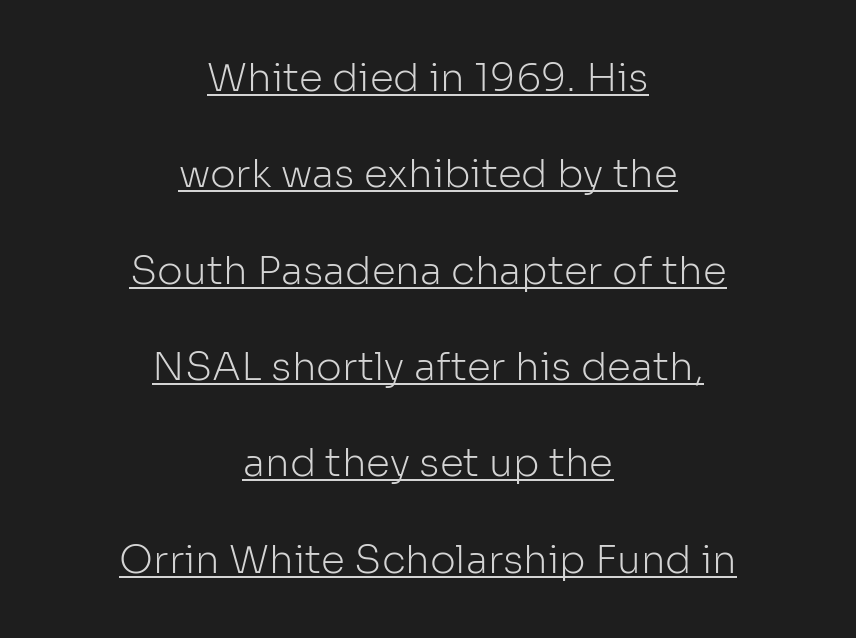
Q: Is the text bold? A: No.
Q: Is the text italic (slanted)? A: No, it is upright.
Q: Is the typeface a serif or a sans-serif typeface? A: Sans-serif.
Q: Is the text underlined? A: Yes.
Q: How is the paragraph aligned? A: Centered.
Q: Is the spacing between letters normal or unusually wide? A: Normal.
Q: Is the spacing between lines tight, normal or loose? A: Loose.
Q: Width (condensed, normal, or wide)? A: Normal.
Q: Stroke contrast? A: Low.
Q: x-height? A: Medium.
Q: Monospaced? A: No.
